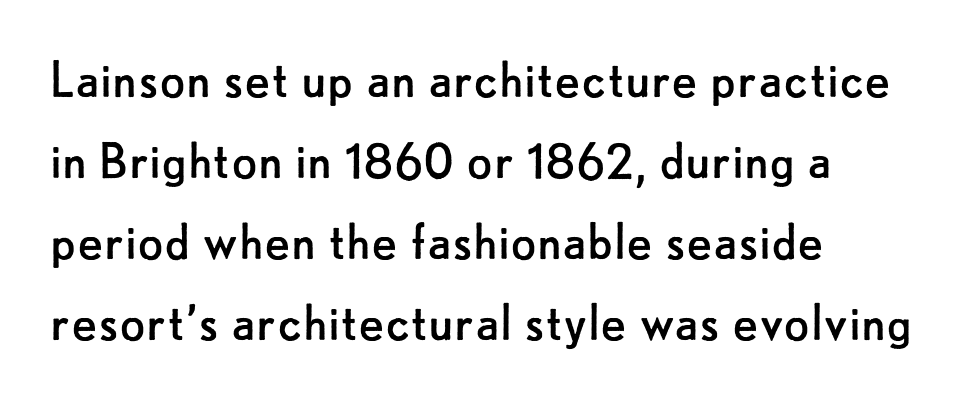
Nobody drew a line under any word here. Notice how the passage keeps a crisp vertical edge on the left only. The tracking reads as untouched default to a designer's eye. Regular leading.
